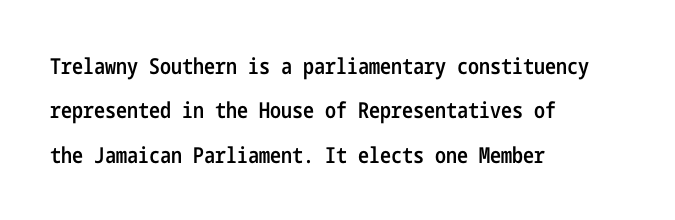
Set as a demibold, roughly 600 on the weight scale. Horizontally, the lines are justified to the leading edge only. Underline: absent. The type sits square on the baseline with zero lean. These lines keep a tight, regular rhythm from letter to letter. The vertical gap from one line to the next is large.
